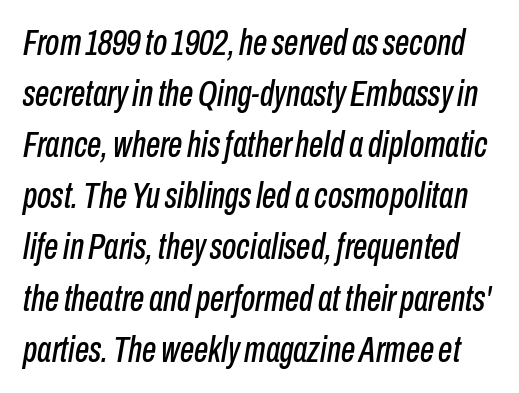
The type is set solid horizontally, with unmodified tracking. The axis of the letterforms is tilted away from vertical. Bare-footed words on every line. Is there much room between lines? A standard amount, neither cramped nor airy. Proportional: the letters do not fall into vertical columns.
